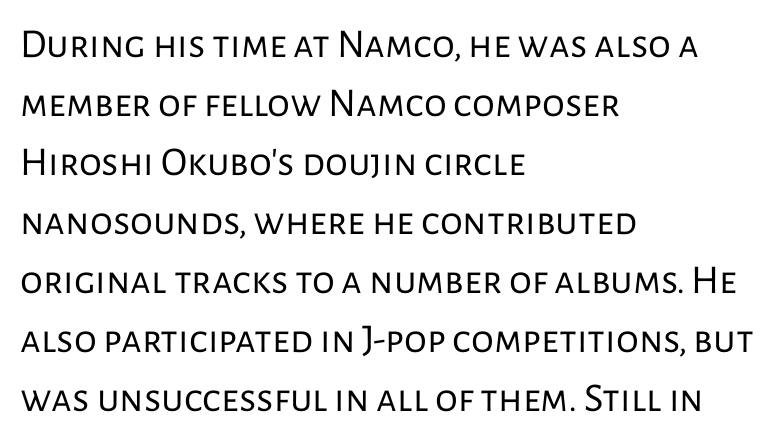
Nothing sits at the stroke ends, so this counts as sans-serif. Letters have the restrained weight of plain body copy at most. Short and long lines alike share a common starting point at left. Style check: upright. This sample keeps an unexceptional amount of space between lines.
